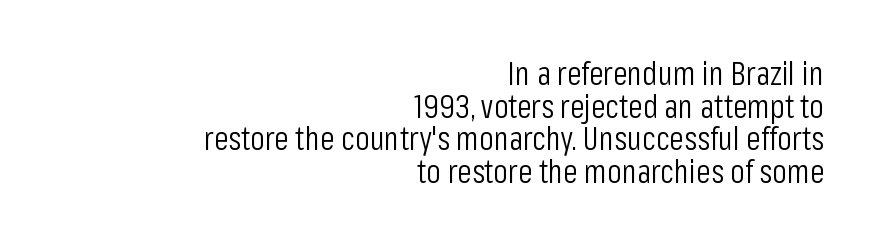
Q: Is the text bold? A: No.
Q: Is the text italic (slanted)? A: No, it is upright.
Q: Is the typeface a serif or a sans-serif typeface? A: Sans-serif.
Q: Is the text underlined? A: No.
Q: How is the paragraph aligned? A: Right-aligned.
Q: Is the spacing between letters normal or unusually wide? A: Normal.
Q: Is the spacing between lines tight, normal or loose? A: Tight.
Q: Width (condensed, normal, or wide)? A: Condensed.
Q: Stroke contrast? A: Low.
Q: x-height? A: Medium.
Q: Monospaced? A: No.
